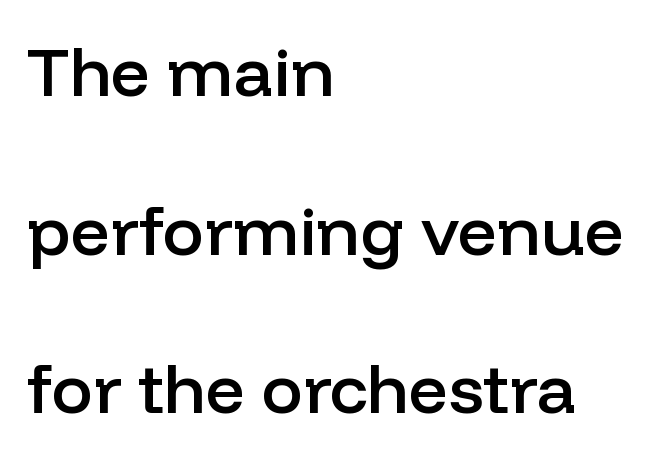
{"serif": "no", "italic": "no", "bold": "semi", "weight": "semibold", "width": "normal", "stroke_contrast": "low", "x_height": "medium", "monospaced": "no", "underline": "no", "align": "left", "line_spacing": "loose", "line_spacing_ratio": 2.3, "letter_spacing": "normal", "letter_spacing_em": 0.0, "glyph_px": 69}
